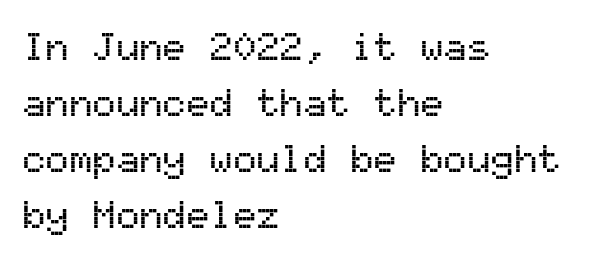
This sample keeps an unexceptional amount of space between lines. Check where the strokes stop: nothing finishes them off — pure sans. The axis of the letterforms is exactly vertical. Descender tails drop into unmarked territory. Every character here occupies the same horizontal width, giving the sample a typewriter-like rhythm. Left-aligned paragraph, ragged on the right.
